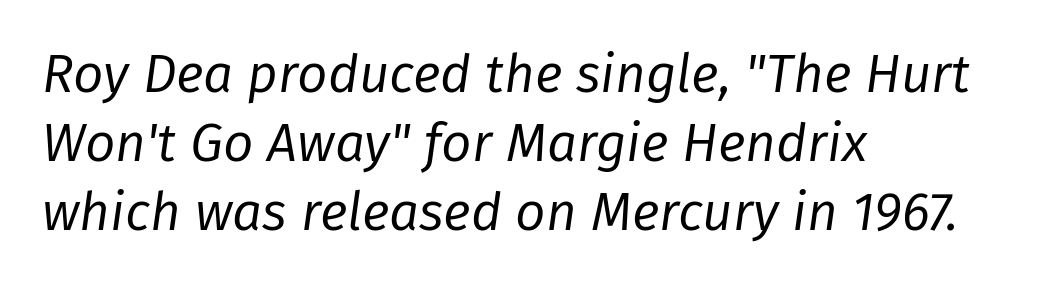
Q: Is the text bold? A: No.
Q: Is the text italic (slanted)? A: Yes, it leans right by about 8 degrees.
Q: Is the text underlined? A: No.
Q: How is the paragraph aligned? A: Left-aligned.
Q: Is the spacing between letters normal or unusually wide? A: Normal.
Q: Is the spacing between lines tight, normal or loose? A: Normal.
Q: Width (condensed, normal, or wide)? A: Normal.
Q: Stroke contrast? A: Low.
Q: x-height? A: Medium.
Q: Monospaced? A: No.
